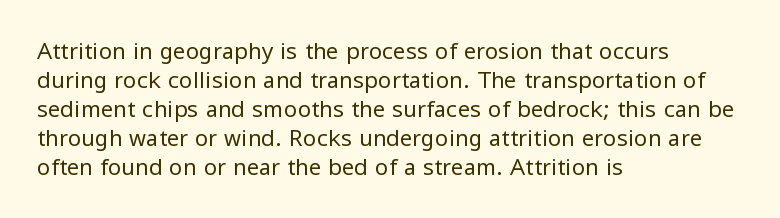
Q: Is the text bold? A: No.
Q: Is the text italic (slanted)? A: No, it is upright.
Q: Is the text underlined? A: No.
Q: How is the paragraph aligned? A: Left-aligned.
Q: Is the spacing between letters normal or unusually wide? A: Normal.
Q: Is the spacing between lines tight, normal or loose? A: Normal.
